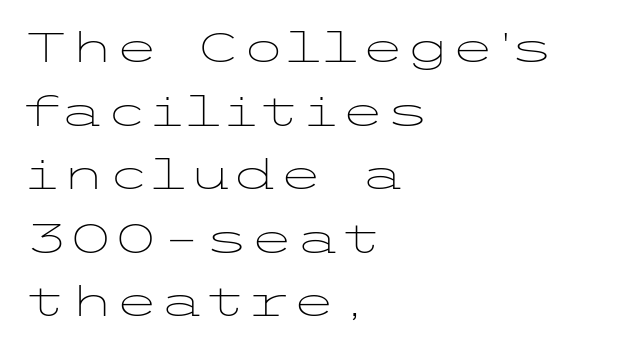
The letters carry no serifs — their stems end cleanly without finishing strokes. This sample is left-justified, so line endings fall wherever the words run out. The type sits square on the baseline with zero lean. A quiet, ordinary-to-light weight characterises the typeface.
